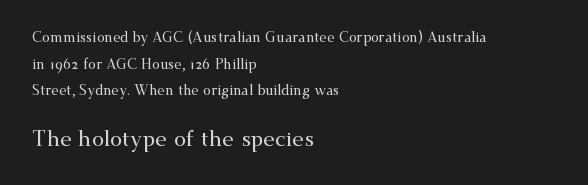
{"italic": "no", "underline": "no", "align": "left", "line_spacing": "loose", "line_spacing_ratio": 1.91, "letter_spacing": "normal", "letter_spacing_em": 0.0, "larger_block": "second", "size_ratio": 1.57, "glyph_px": 22}
